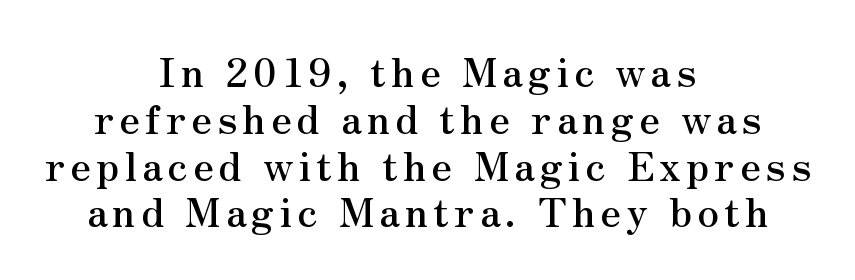
Yep, those are serifs on the letters. No word sits above an underline. When letters stand straight like this, we call the style roman or upright. This sample has the flowing, uneven cadence of proportional lettering. The compositor balanced each line on the midline.
